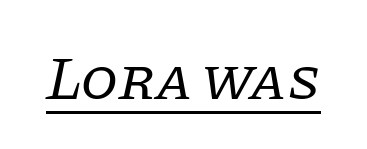
{"serif": "yes", "italic": "yes", "lean": "right", "slant_degrees": 11, "bold": "no", "weight": "regular", "width": "normal", "stroke_contrast": "low", "x_height": "large", "monospaced": "no", "underline": "yes", "letter_spacing": "normal", "letter_spacing_em": 0.0, "glyph_px": 61}
